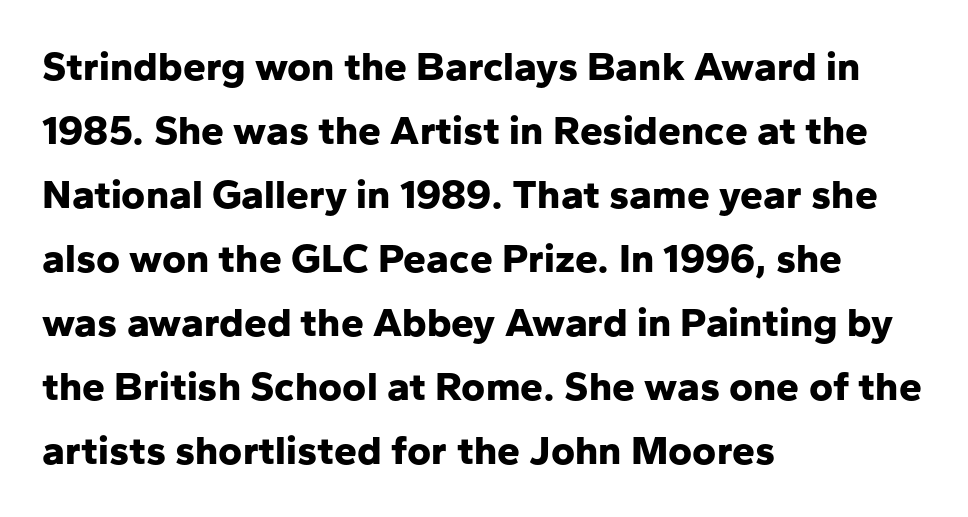
The image shows 41 px bold sans-serif type, upright; set left-aligned, normal line spacing (1.56x), normal letter spacing, not underlined; low stroke contrast and a medium x-height.
